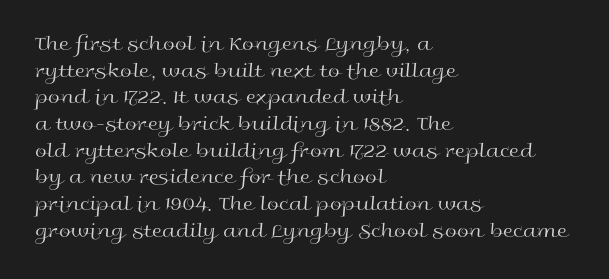
{"italic": "no", "bold": "no", "underline": "no", "align": "left", "line_spacing": "normal", "line_spacing_ratio": 1.27, "letter_spacing": "normal", "letter_spacing_em": 0.0, "glyph_px": 21}
